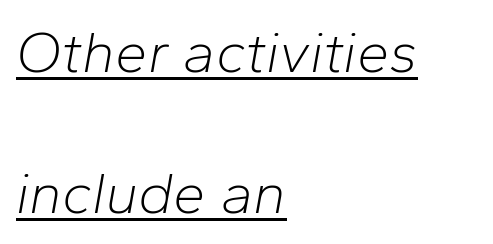
Here the designer chose a conventional face with non-uniform glyph widths. Heft: none added — not bold. One-word summary of the alignment: left. Underlined type. Students, observe: this is what heavily led, spacious text looks like. Students, note that the glyphs here touch the page at normal intervals.
